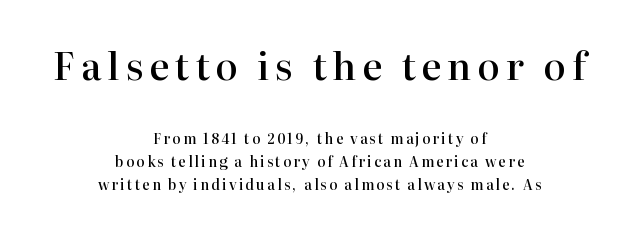
The image shows 38 px semibold serif type, upright; set centered, normal line spacing (1.63x), not underlined; the first (top) block is 2.71x larger; high stroke contrast and a medium x-height.
